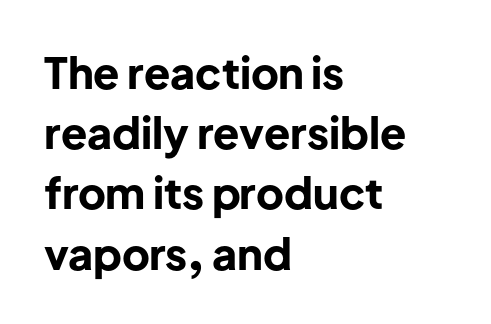
The image shows 43 px bold sans-serif type, upright; set left-aligned, normal line spacing (1.4x), normal letter spacing, not underlined; low stroke contrast and a medium x-height.
